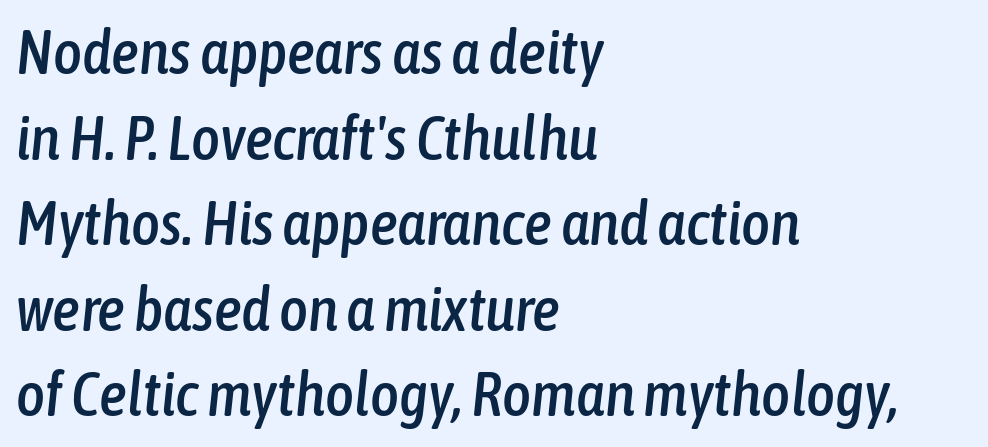
The image shows 62 px condensed type, italic (leaning right); set left-aligned, normal line spacing (1.38x), normal letter spacing, not underlined; low stroke contrast and a medium x-height.
